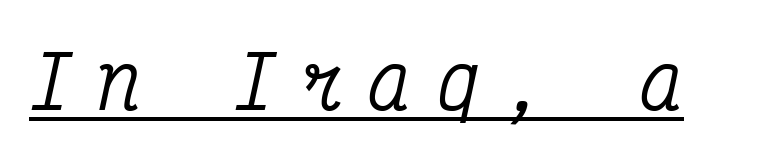
Each letter, wide or thin by design, is forced into the same width here. Short note: letters widely spaced. Designer's note — italics engaged. The face used here appears with an underline applied. Check where the strokes stop: tiny serifs finish them off.
